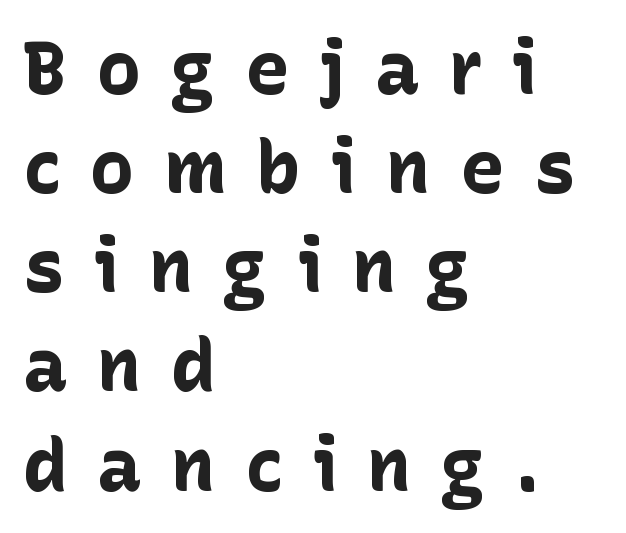
{"serif": "no", "italic": "no", "bold": "yes", "weight": "bold", "width": "normal", "stroke_contrast": "low", "x_height": "medium", "monospaced": "no", "underline": "no", "align": "left", "line_spacing": "normal", "line_spacing_ratio": 1.34, "letter_spacing": "wide", "letter_spacing_em": 0.4, "glyph_px": 74}
